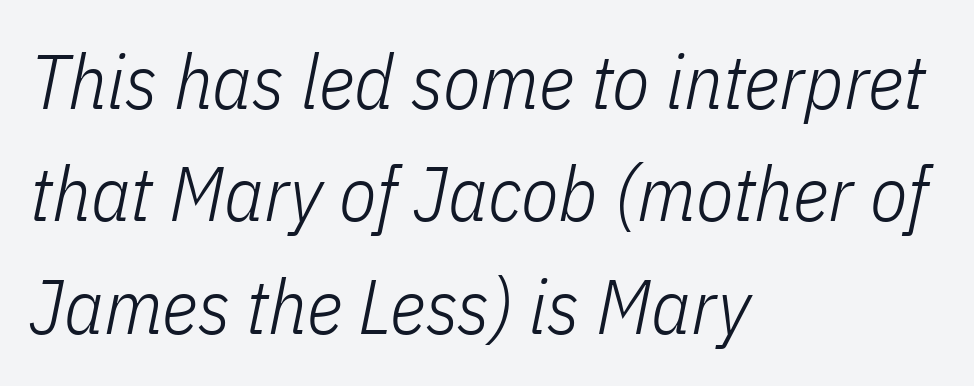
Emphasis-style slanted type is in use. Proportional: the letters do not fall into vertical columns. This rendering leaves character spacing at its baseline value. Leftover space on each line is placed entirely after the last word.
